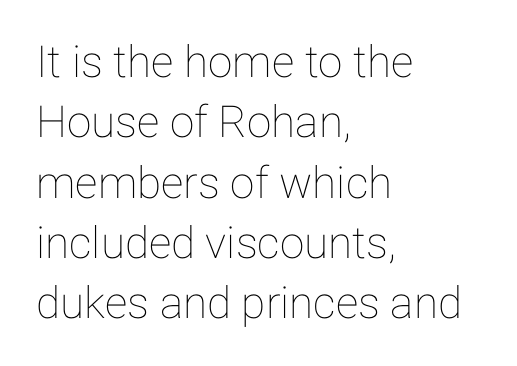
{"italic": "no", "width": "normal", "stroke_contrast": "low", "x_height": "medium", "monospaced": "no", "underline": "no", "align": "left", "line_spacing": "normal", "line_spacing_ratio": 1.37, "letter_spacing": "normal", "letter_spacing_em": 0.0, "glyph_px": 44}
